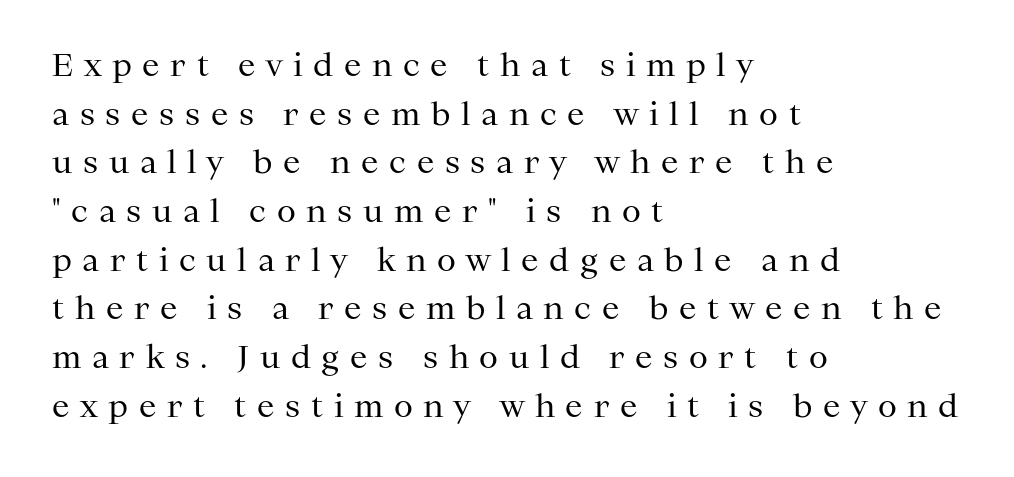
The image shows 31 px regular-weight serif type, upright; set left-aligned, normal line spacing (1.57x), unusually wide letter spacing (+0.34 em), not underlined; medium stroke contrast and a medium x-height.
